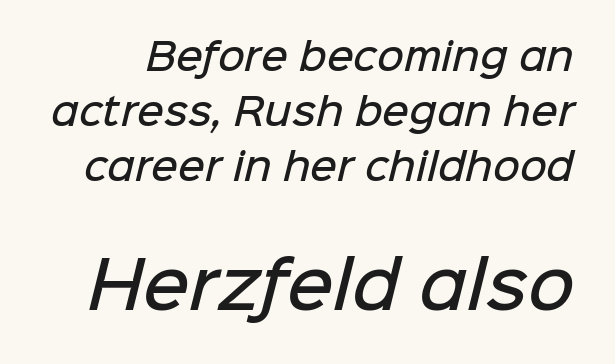
The image shows 64 px semibold sans-serif type; set normal line spacing (1.49x), normal letter spacing, not underlined; the second (bottom) block is 1.73x larger; low stroke contrast and a medium x-height.
